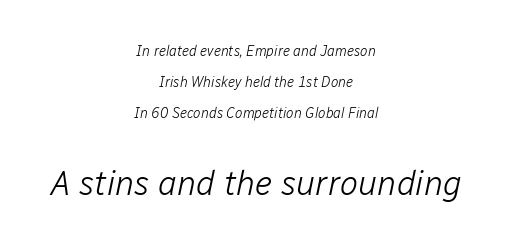
Q: Is the text bold? A: No.
Q: Is the text italic (slanted)? A: Yes, it leans right by about 12 degrees.
Q: Is the text underlined? A: No.
Q: How is the paragraph aligned? A: Centered.
Q: Is the spacing between letters normal or unusually wide? A: Normal.
Q: Is the spacing between lines tight, normal or loose? A: Loose.
Q: Which block of text is set in a larger size, the first (top) or the second (bottom)? A: The second (bottom) one.
Q: Width (condensed, normal, or wide)? A: Normal.
Q: Stroke contrast? A: Low.
Q: x-height? A: Medium.
Q: Monospaced? A: No.
